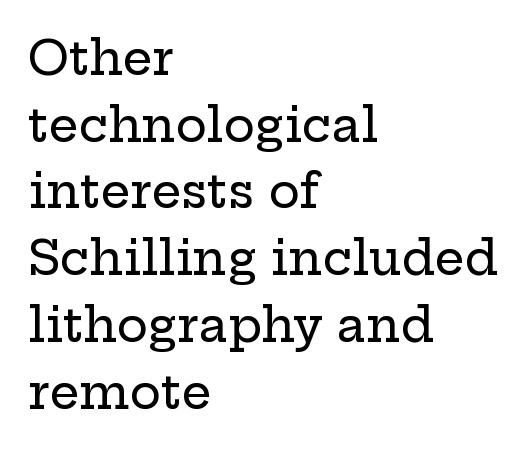
Students, note that the glyphs here touch the page at normal intervals. What's the leading like? Ordinary, nothing unusual. Style check: upright. Each line starts at the same left margin while the right side varies. Think of a printed novel: that variable character pitch is what you see here. The gap between lines stays unmarked.
